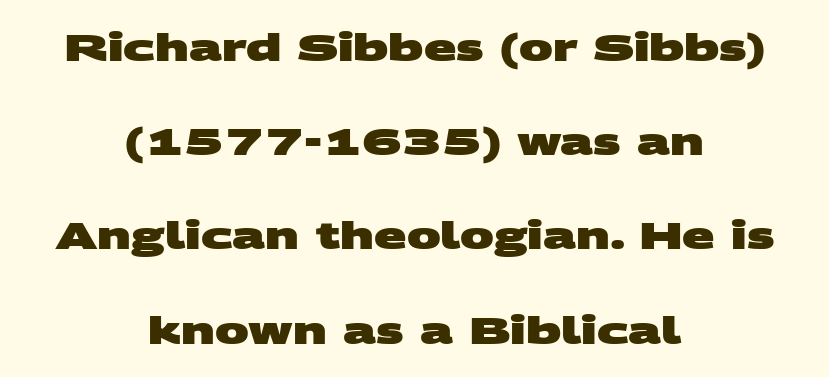
The image shows 38 px heavy, wide sans-serif type; set centered, loose line spacing (2.48x), normal letter spacing, not underlined; medium stroke contrast and a large x-height.
